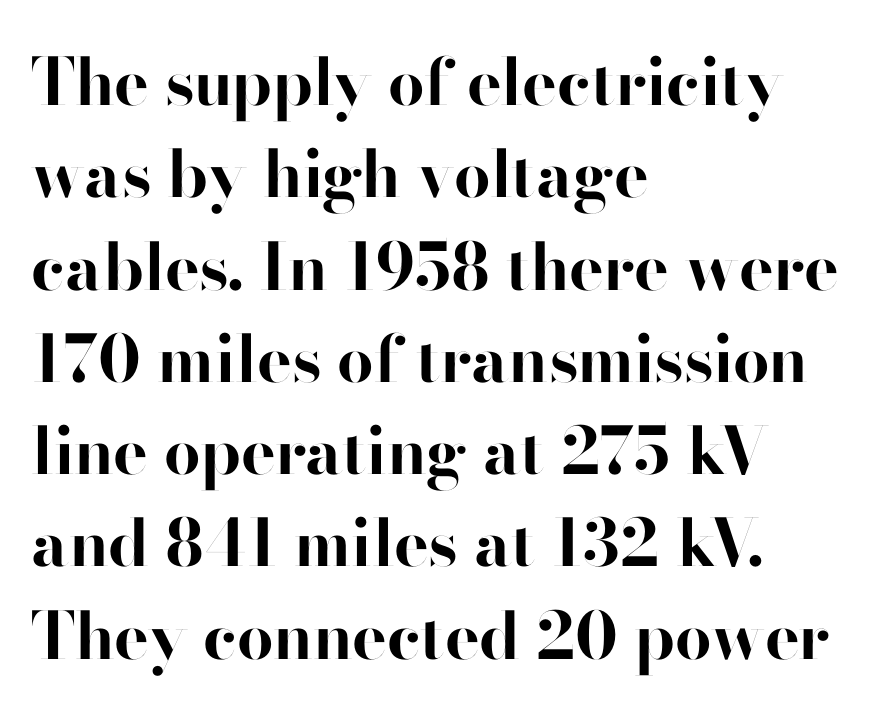
{"serif": "no", "italic": "no", "bold": "yes", "weight": "bold", "width": "normal", "stroke_contrast": "high", "x_height": "small", "monospaced": "no", "underline": "no", "align": "left", "line_spacing": "normal", "line_spacing_ratio": 1.42, "letter_spacing": "normal", "letter_spacing_em": 0.0, "glyph_px": 65}
